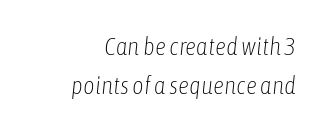
The image shows 25 px text type, italic (leaning right); set right-aligned, normal line spacing (1.56x), normal letter spacing, not underlined.
